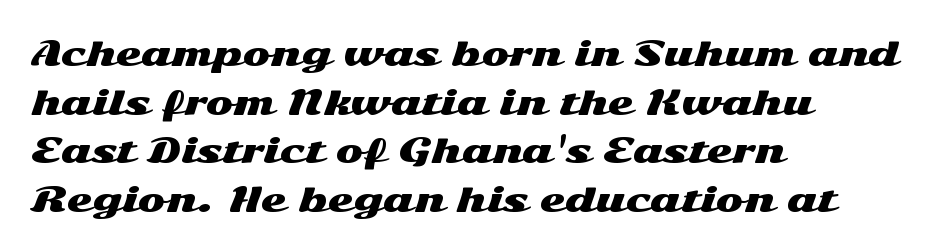
What's the leading like? Ordinary, nothing unusual. The rendering uses natural spacing where letterforms have individual widths. Words appear dense and cohesive because spacing is normal.
